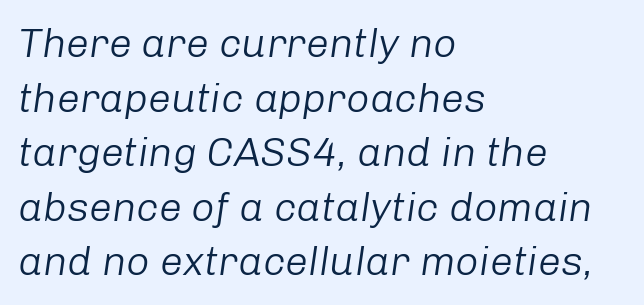
A light-to-regular cut is what we see here. The area under the type is left untouched. This sample has the flowing, uneven cadence of proportional lettering. Left-aligned paragraph, ragged on the right.
